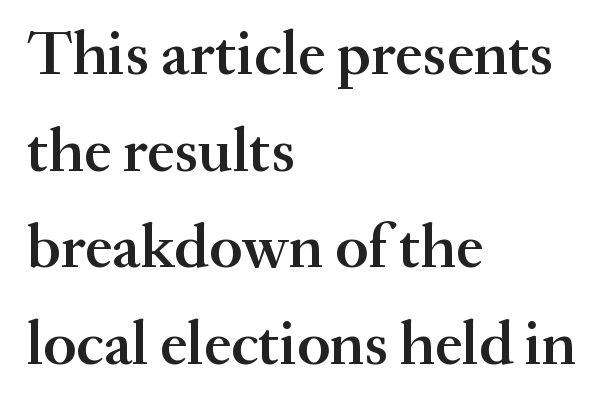
The image shows 62 px semibold serif type, upright; set left-aligned, normal line spacing (1.56x), normal letter spacing, not underlined; medium stroke contrast and a small x-height.
